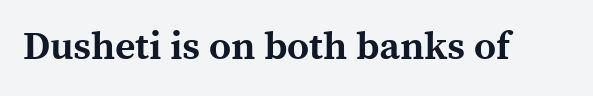
{"serif": "yes", "italic": "no", "bold": "yes", "weight": "bold", "width": "normal", "x_height": "medium", "monospaced": "no", "underline": "no", "letter_spacing": "normal", "letter_spacing_em": 0.0, "glyph_px": 39}
